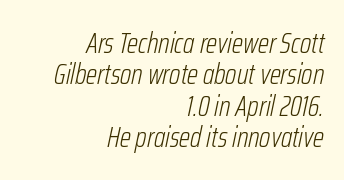
The image shows 29 px light, condensed type, italic (leaning right); set right-aligned, tight line spacing (1.08x), normal letter spacing, not underlined; low stroke contrast and a medium x-height.
